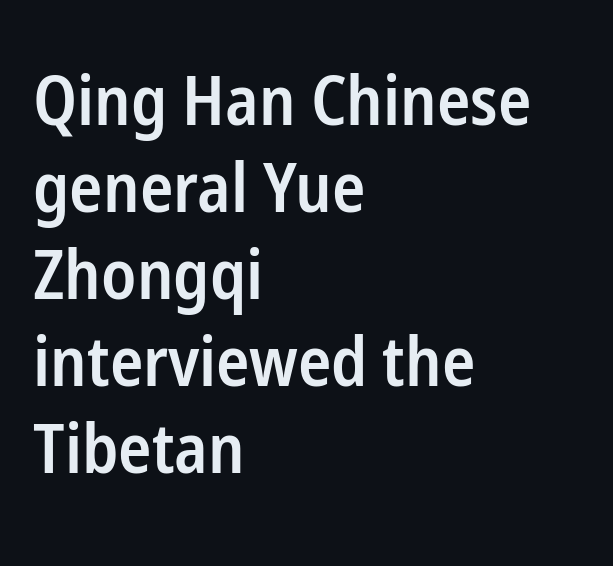
Q: Is the text bold? A: Semi-bold.
Q: Is the text italic (slanted)? A: No, it is upright.
Q: Is the typeface a serif or a sans-serif typeface? A: Sans-serif.
Q: Is the text underlined? A: No.
Q: How is the paragraph aligned? A: Left-aligned.
Q: Is the spacing between letters normal or unusually wide? A: Normal.
Q: Is the spacing between lines tight, normal or loose? A: Normal.
Q: Width (condensed, normal, or wide)? A: Condensed.
Q: Stroke contrast? A: Low.
Q: x-height? A: Medium.
Q: Monospaced? A: No.
